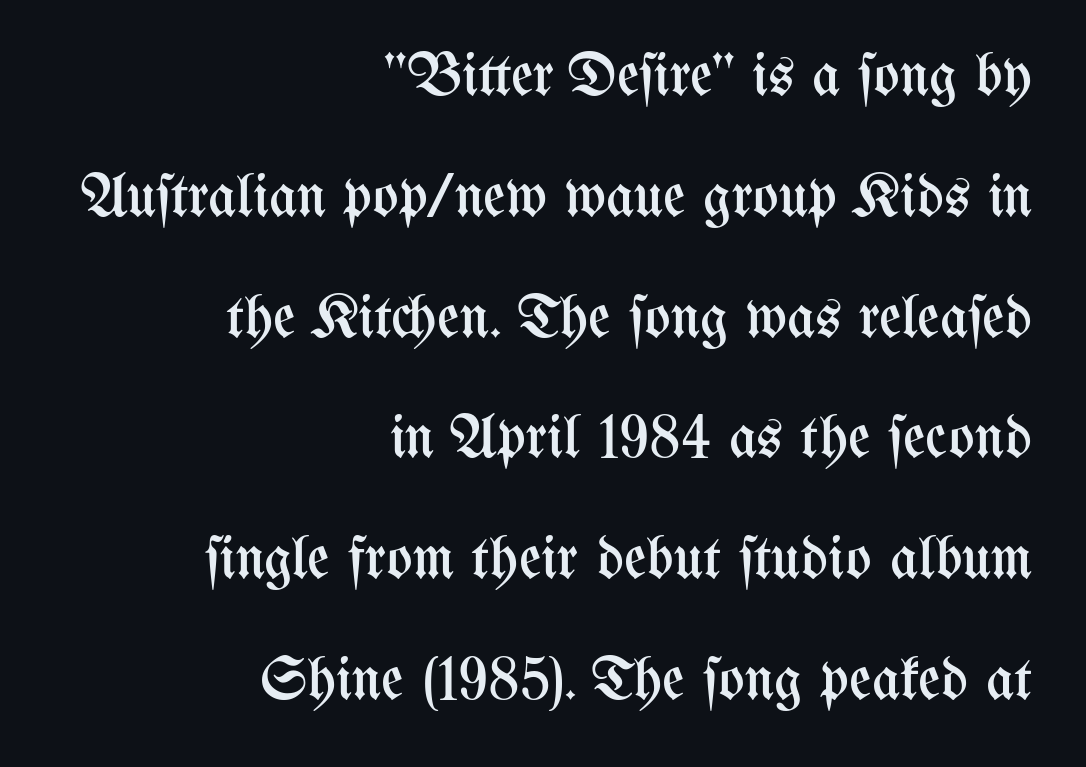
{"italic": "no", "bold": "no", "weight": "regular", "width": "condensed", "stroke_contrast": "medium", "x_height": "medium", "monospaced": "no", "underline": "no", "align": "right", "line_spacing": "loose", "line_spacing_ratio": 1.98, "letter_spacing": "normal", "letter_spacing_em": 0.0, "glyph_px": 61}
